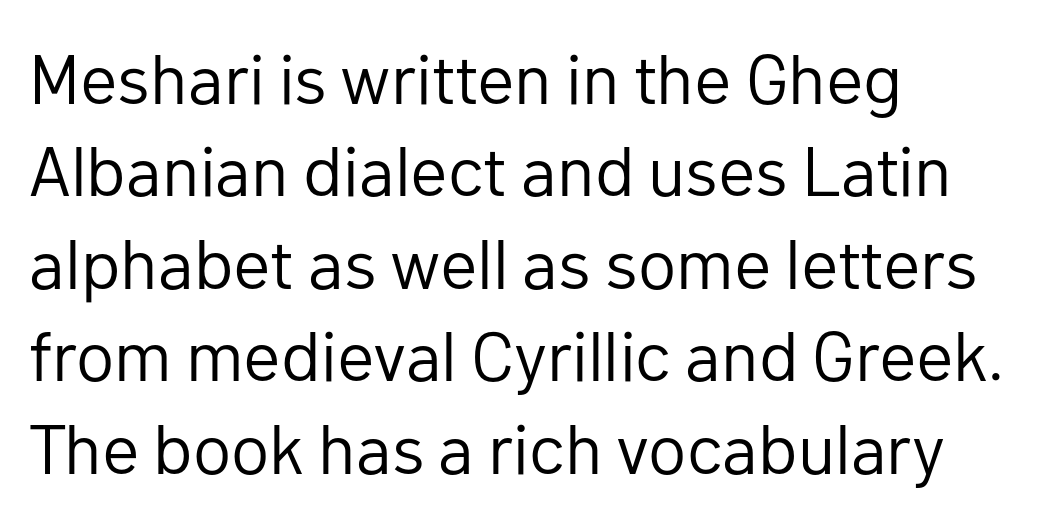
The passage shown is not underscored anywhere. To sum up the face: it is a sans, with no serifs. Looks like regular typesetting: each glyph gets only the width it needs. The weight tops out at a normal text grade.
